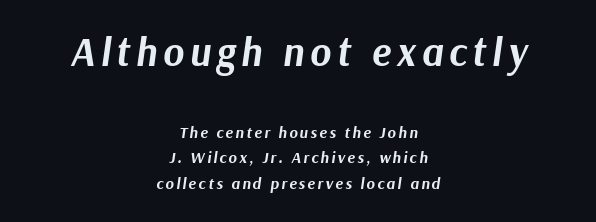
A typesetter would call this proportional, since set widths differ per character. Short and long lines alike share a common midpoint. Successive baselines arrive at the customary interval. The earlier block is typeset at a bigger size than the later block. These lines carry a lot of weight — the face is fully bold.
